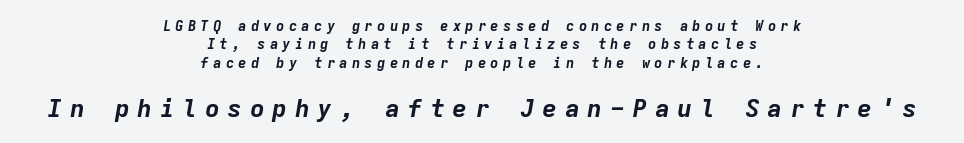
{"italic": "yes", "lean": "right", "slant_degrees": 9, "bold": "yes", "underline": "no", "align": "center", "line_spacing": "normal", "line_spacing_ratio": 1.32, "letter_spacing": "wide", "letter_spacing_em": 0.3, "larger_block": "second", "size_ratio": 1.79, "glyph_px": 25}
